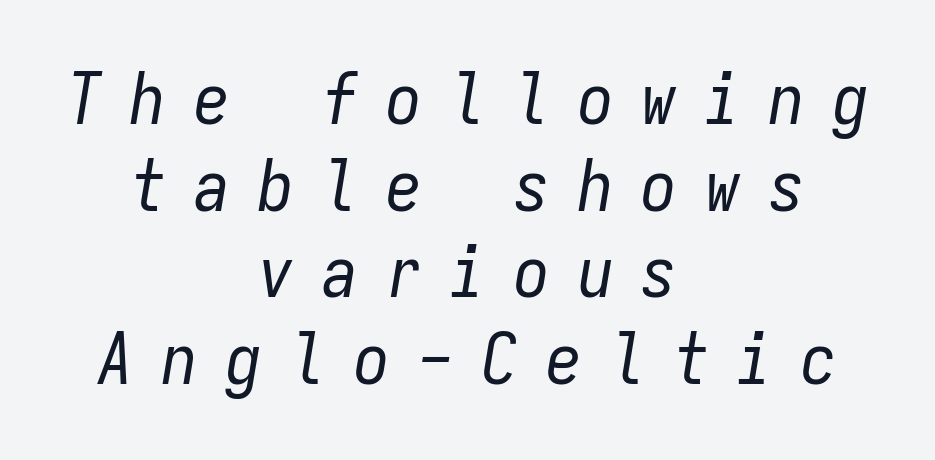
The image shows 71 px regular-weight, condensed type, italic (leaning right), monospaced; set centered, line spacing 1.22x, unusually wide letter spacing (+0.4 em), not underlined; low stroke contrast and a medium x-height.
